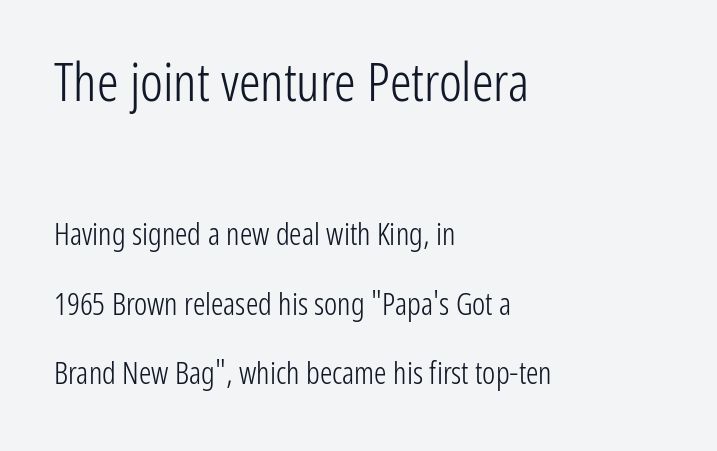
{"serif": "no", "italic": "no", "bold": "no", "weight": "light", "width": "condensed", "stroke_contrast": "low", "x_height": "medium", "monospaced": "no", "underline": "no", "align": "left", "line_spacing": "loose", "line_spacing_ratio": 2.24, "letter_spacing": "normal", "letter_spacing_em": 0.0, "larger_block": "first", "size_ratio": 1.74, "glyph_px": 54}
